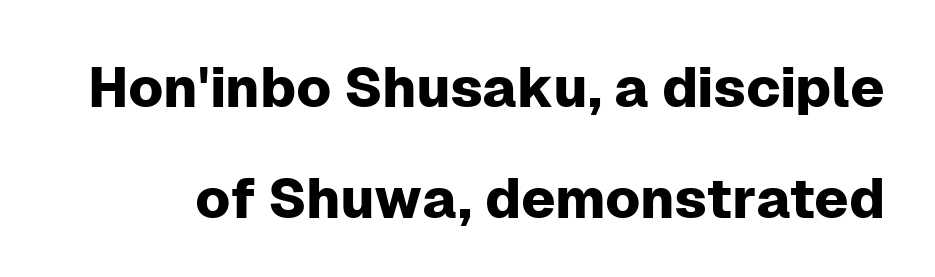
The image shows 56 px sans-serif type, upright; set loose line spacing (1.98x), normal letter spacing, not underlined; low stroke contrast and a medium x-height.
